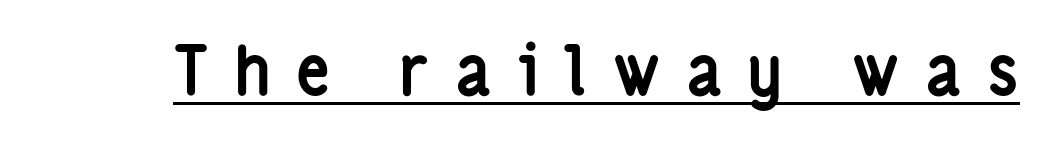
Q: Is the text bold? A: Yes.
Q: Is the text italic (slanted)? A: No, it is upright.
Q: Is the typeface a serif or a sans-serif typeface? A: Sans-serif.
Q: Is the text underlined? A: Yes.
Q: Is the spacing between letters normal or unusually wide? A: Unusually wide.
Q: Width (condensed, normal, or wide)? A: Condensed.
Q: Stroke contrast? A: Low.
Q: x-height? A: Medium.
Q: Monospaced? A: No.
